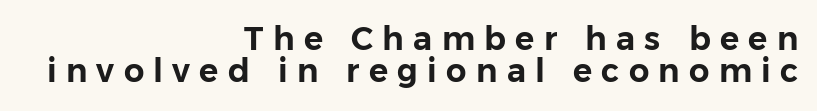
The rendering anchors every line to the right-hand side. Examine the stroke ends and you'll find no serifs. The lettering holds an erect, upright posture throughout. The space directly below the letters is spotless.
